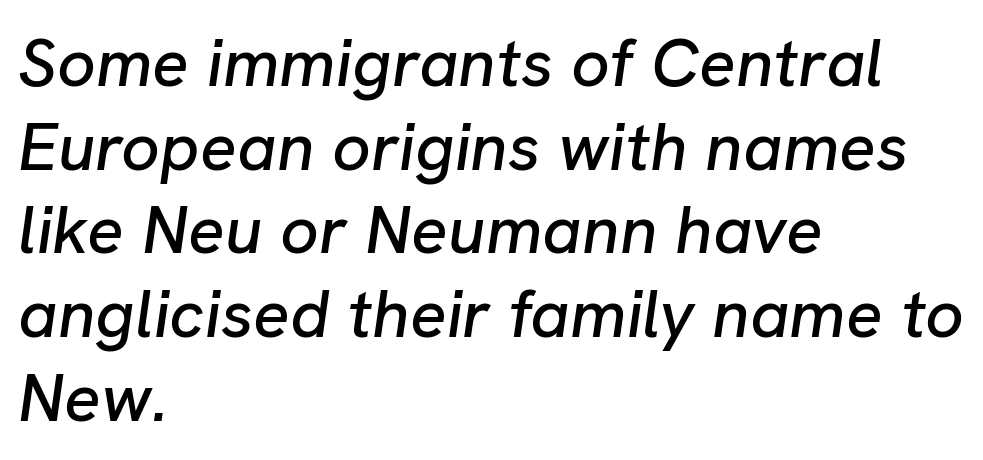
The image shows 68 px text type, italic (leaning right); set left-aligned, line spacing 1.23x, normal letter spacing, not underlined; low stroke contrast and a medium x-height.
